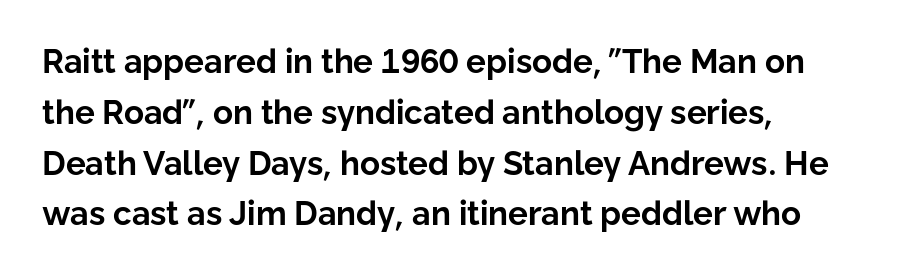
How are the letters spaced? Ordinarily, with no added tracking. The space directly below the letters is spotless. Reading down the block, your eye returns to a fixed left position each line. Chunky letters — that's bold for sure.
